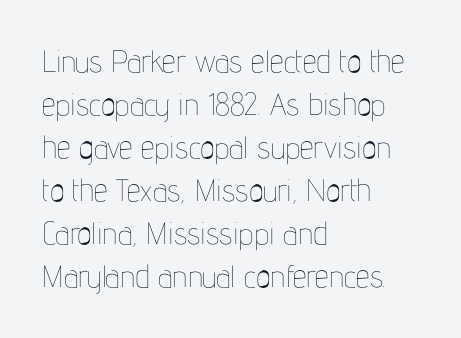
The image shows 31 px thin, condensed type, upright; set left-aligned, normal line spacing (1.39x), normal letter spacing, not underlined; low stroke contrast and a medium x-height.
